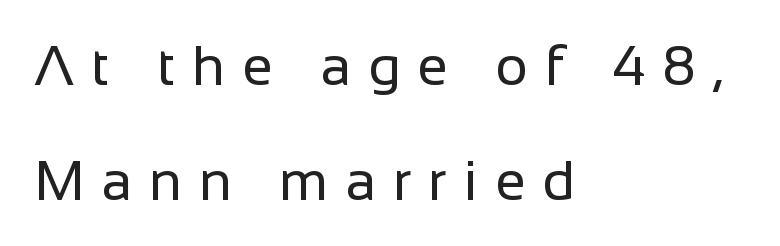
The image shows 56 px regular-weight sans-serif type, upright; set left-aligned, loose line spacing (2.05x), unusually wide letter spacing (+0.3 em), not underlined; low stroke contrast and a medium x-height.
